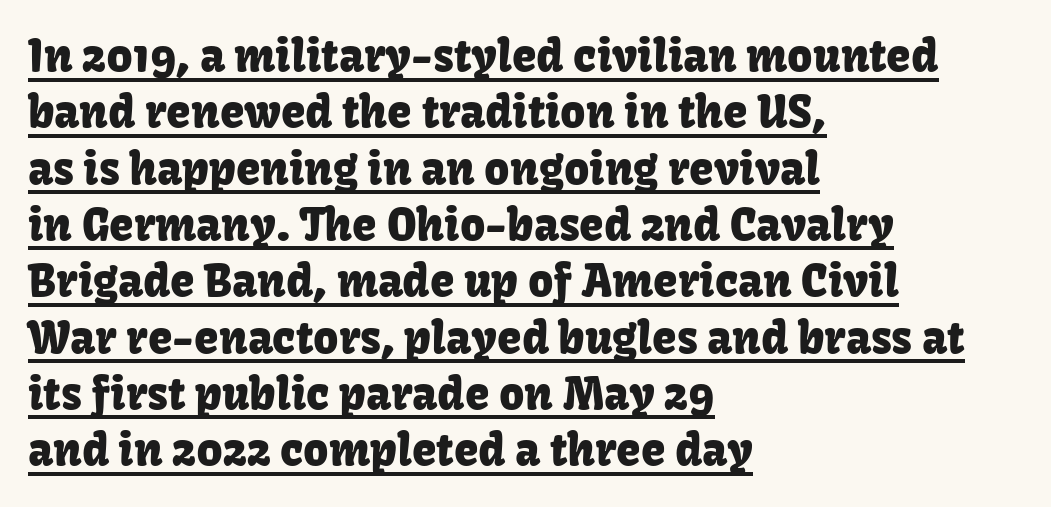
Short note: letters normally spaced. The letters stand upright; this is a roman face. The rendering anchors every line to the left-hand side. The glyphs in this specimen are sans serif.
